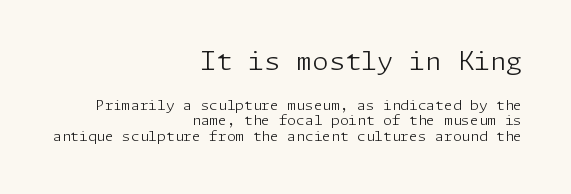
The image shows 26 px text type, upright; set right-aligned, tight line spacing (1.11x), normal letter spacing, not underlined; the first (top) block is 1.86x larger.
